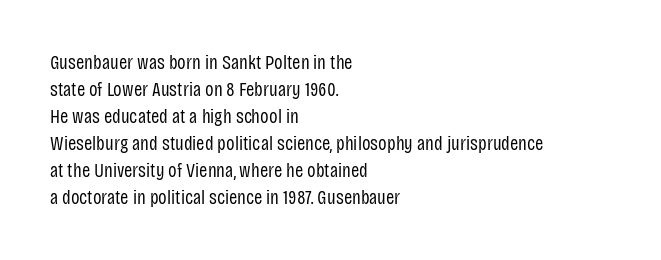
This sample uses an upright cut, with every glyph sitting square on the baseline. Reading down the column, the eye jumps a familiar distance to each next line. The horizontal fit of the characters is conventional and even. This is not heavy type; no bold has been used.
